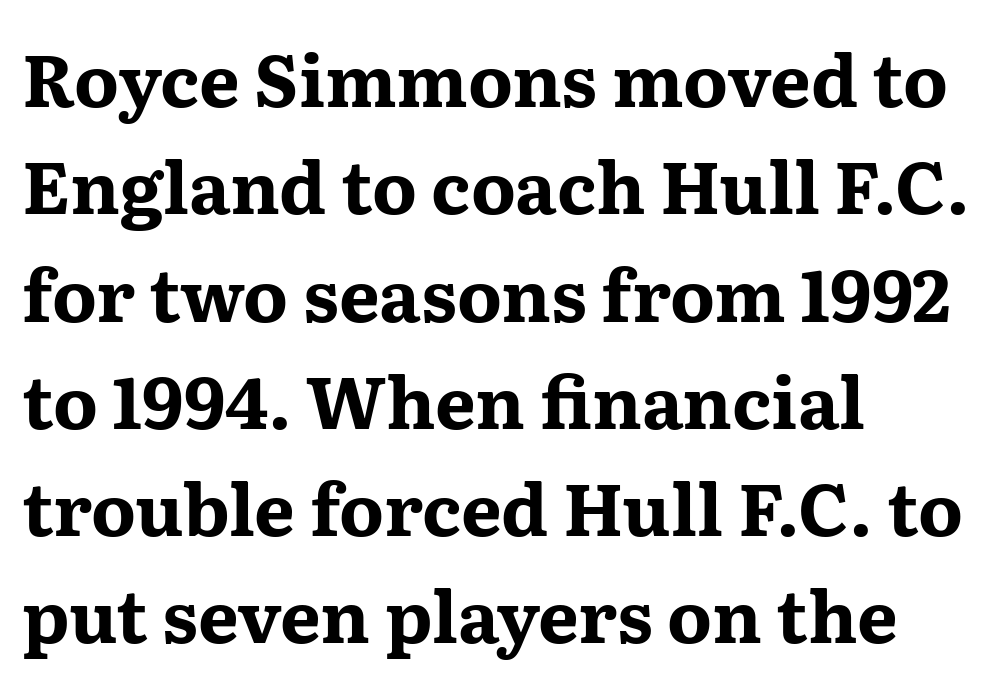
Q: Is the text bold? A: Yes.
Q: Is the text italic (slanted)? A: No, it is upright.
Q: Is the typeface a serif or a sans-serif typeface? A: Serif.
Q: Is the text underlined? A: No.
Q: How is the paragraph aligned? A: Left-aligned.
Q: Is the spacing between letters normal or unusually wide? A: Normal.
Q: Is the spacing between lines tight, normal or loose? A: Normal.
Q: Width (condensed, normal, or wide)? A: Wide.
Q: Stroke contrast? A: Medium.
Q: x-height? A: Medium.
Q: Monospaced? A: No.
